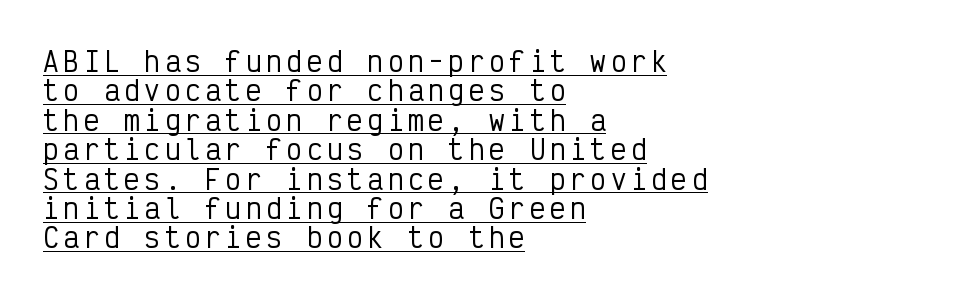
Q: Is the text italic (slanted)? A: No, it is upright.
Q: Is the text underlined? A: Yes.
Q: How is the paragraph aligned? A: Left-aligned.
Q: Is the spacing between lines tight, normal or loose? A: Tight.
